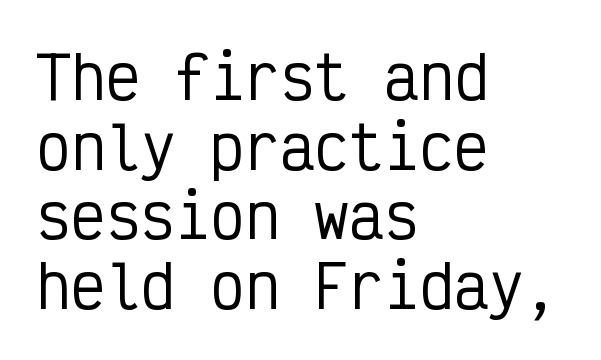
You can tell it's not italic because the verticals are truly vertical. The glyphs are unaccompanied by any horizontal stroke below them. The horizontal fit of the characters is conventional and even. The paragraph has a hard left edge and a soft right edge. Spacing verdict: monospaced, one width for all characters. The font family rendered here belongs to the sans-serif group.
